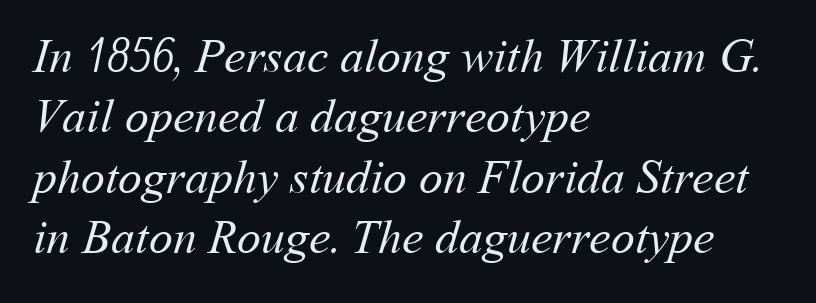
Q: Is the text bold? A: No.
Q: Is the text underlined? A: No.
Q: How is the paragraph aligned? A: Left-aligned.
Q: Is the spacing between letters normal or unusually wide? A: Normal.
Q: Is the spacing between lines tight, normal or loose? A: Normal.
Q: Width (condensed, normal, or wide)? A: Normal.
Q: Stroke contrast? A: Medium.
Q: x-height? A: Medium.
Q: Monospaced? A: No.
